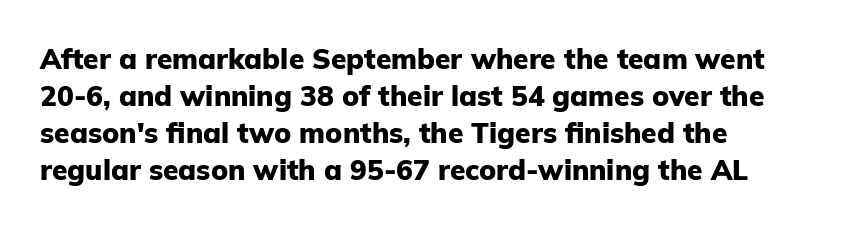
Q: Is the text bold? A: Yes.
Q: Is the text italic (slanted)? A: No, it is upright.
Q: Is the typeface a serif or a sans-serif typeface? A: Sans-serif.
Q: Is the text underlined? A: No.
Q: Is the spacing between letters normal or unusually wide? A: Normal.
Q: Is the spacing between lines tight, normal or loose? A: Normal.
Q: Width (condensed, normal, or wide)? A: Normal.
Q: Stroke contrast? A: Low.
Q: x-height? A: Medium.
Q: Monospaced? A: No.
